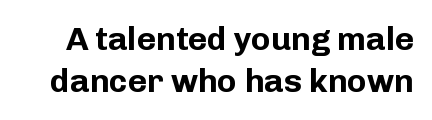
Q: Is the text bold? A: Yes.
Q: Is the text italic (slanted)? A: No, it is upright.
Q: Is the typeface a serif or a sans-serif typeface? A: Sans-serif.
Q: Is the text underlined? A: No.
Q: Is the spacing between letters normal or unusually wide? A: Normal.
Q: Is the spacing between lines tight, normal or loose? A: Normal.
Q: Width (condensed, normal, or wide)? A: Normal.
Q: Stroke contrast? A: Low.
Q: x-height? A: Medium.
Q: Monospaced? A: No.
